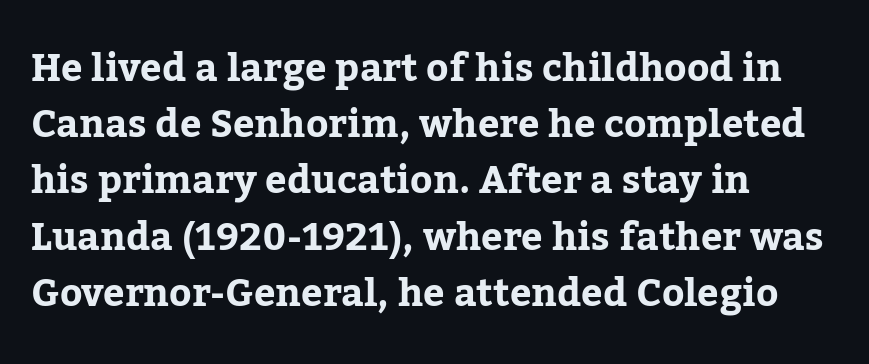
Q: Is the text bold? A: Yes.
Q: Is the text italic (slanted)? A: No, it is upright.
Q: Is the typeface a serif or a sans-serif typeface? A: Serif.
Q: Is the text underlined? A: No.
Q: How is the paragraph aligned? A: Left-aligned.
Q: Is the spacing between letters normal or unusually wide? A: Normal.
Q: Is the spacing between lines tight, normal or loose? A: Normal.
Q: Width (condensed, normal, or wide)? A: Normal.
Q: Stroke contrast? A: Low.
Q: x-height? A: Medium.
Q: Monospaced? A: No.
